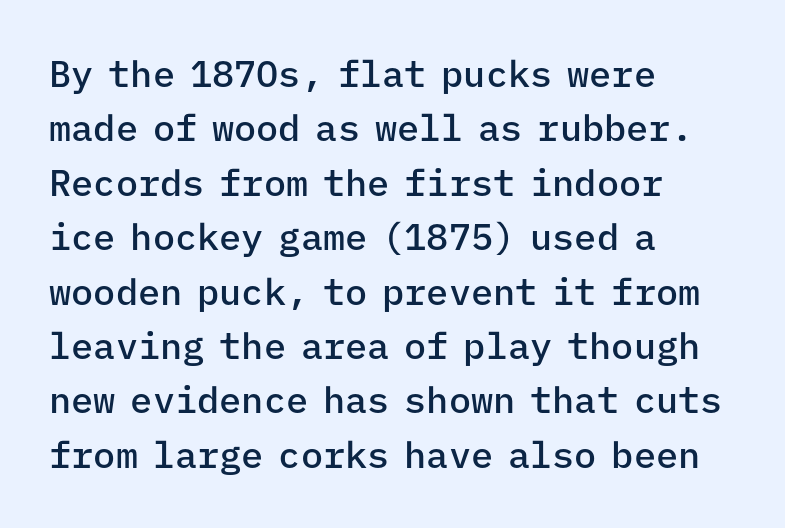
{"serif": "no", "italic": "no", "bold": "semi", "weight": "semibold", "width": "normal", "stroke_contrast": "low", "x_height": "medium", "monospaced": "yes", "underline": "no", "align": "left", "line_spacing": "normal", "line_spacing_ratio": 1.47, "letter_spacing": "normal", "letter_spacing_em": 0.0, "glyph_px": 37}
